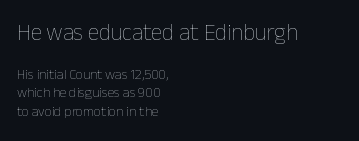
Q: Is the text bold? A: No.
Q: Is the text italic (slanted)? A: No, it is upright.
Q: Is the text underlined? A: No.
Q: How is the paragraph aligned? A: Left-aligned.
Q: Is the spacing between letters normal or unusually wide? A: Normal.
Q: Is the spacing between lines tight, normal or loose? A: Normal.
Q: Which block of text is set in a larger size, the first (top) or the second (bottom)? A: The first (top) one.
